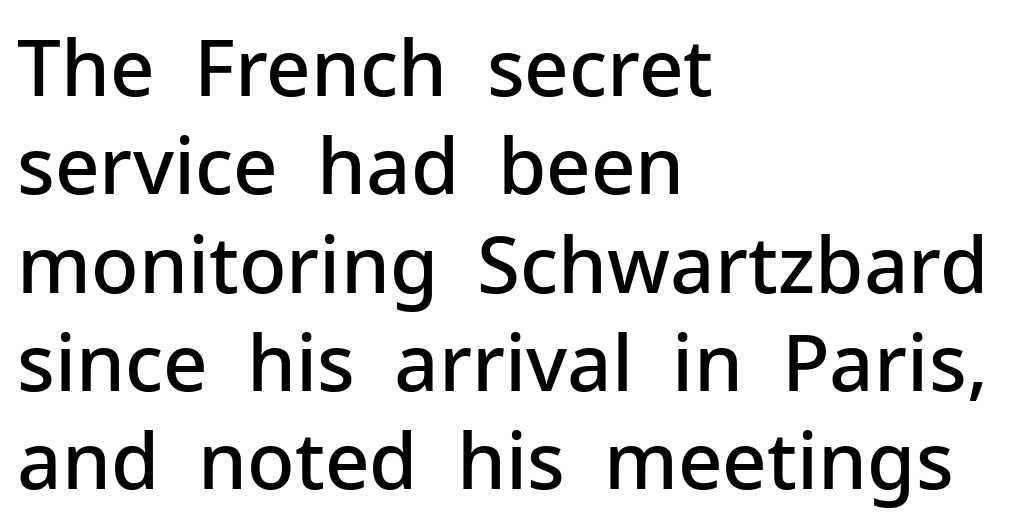
The foot of each line stays bare and open. Vertical strokes here are truly vertical. The rows are spaced the way most documents space them. Inter-character spacing is left at the font's built-in metrics.
